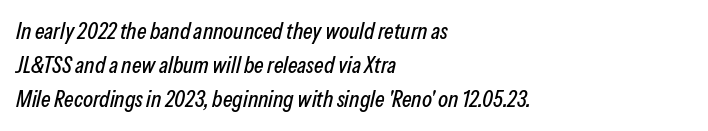
Q: Is the text italic (slanted)? A: Yes, it leans right by about 13 degrees.
Q: Is the text underlined? A: No.
Q: How is the paragraph aligned? A: Left-aligned.
Q: Is the spacing between letters normal or unusually wide? A: Normal.
Q: Is the spacing between lines tight, normal or loose? A: Normal.
